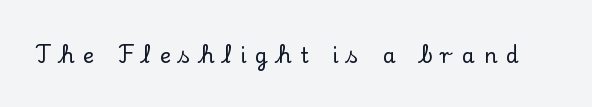
Type without underlining. The letters are spread apart with noticeably loose tracking. The type sits square on the baseline with zero lean.
